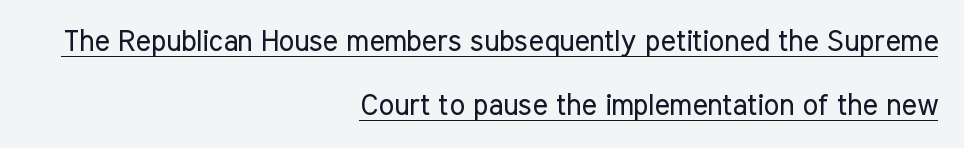
{"serif": "no", "italic": "no", "bold": "no", "weight": "regular", "width": "condensed", "stroke_contrast": "low", "x_height": "medium", "monospaced": "no", "underline": "yes", "align": "right", "line_spacing": "loose", "line_spacing_ratio": 2.19, "letter_spacing": "normal", "letter_spacing_em": 0.0, "glyph_px": 29}
